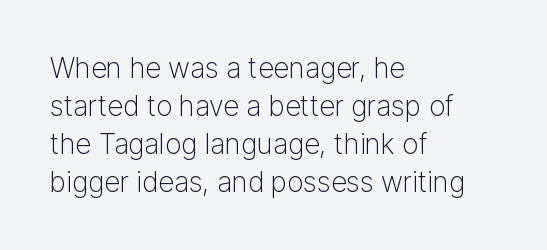
Q: Is the text bold? A: No.
Q: Is the text italic (slanted)? A: No, it is upright.
Q: Is the typeface a serif or a sans-serif typeface? A: Sans-serif.
Q: Is the text underlined? A: No.
Q: How is the paragraph aligned? A: Left-aligned.
Q: Is the spacing between letters normal or unusually wide? A: Normal.
Q: Is the spacing between lines tight, normal or loose? A: Normal.
Q: Width (condensed, normal, or wide)? A: Normal.
Q: Stroke contrast? A: Low.
Q: x-height? A: Medium.
Q: Monospaced? A: No.
